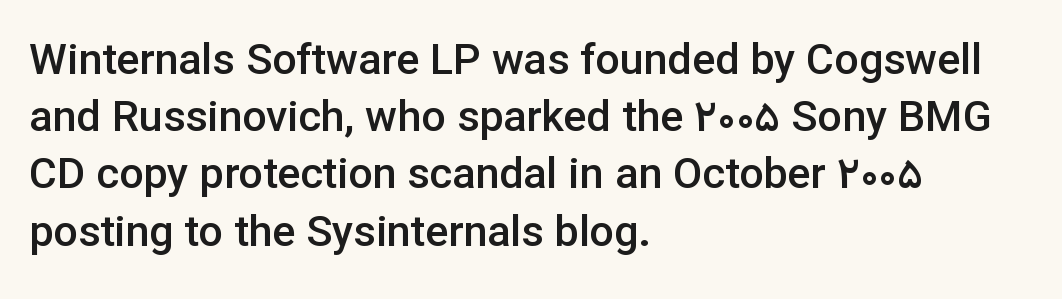
The image shows 43 px semibold sans-serif type, upright; set left-aligned, normal line spacing (1.33x), normal letter spacing, not underlined; low stroke contrast and a medium x-height.
